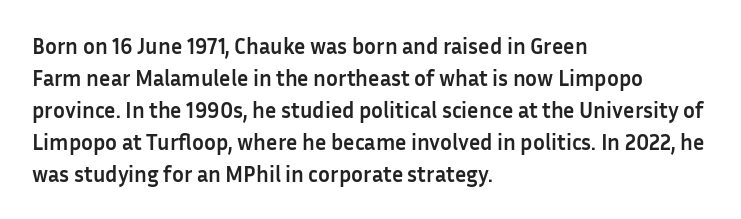
Students, observe: this is what conventionally led text looks like. Ascenders rise straight up at ninety degrees. Pretty heavy lettering here — definitely bold. The words here are not underlined.
